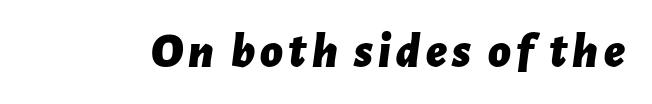
Think of a printed novel: that variable character pitch is what you see here. The characters look thick and weighty, a clear bold. It's the slanting kind of type. The space beneath each line is pristine and unruled.
